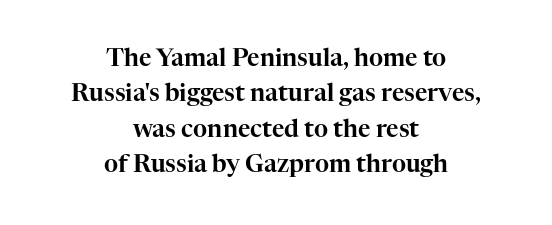
Q: Is the text italic (slanted)? A: No, it is upright.
Q: Is the text underlined? A: No.
Q: How is the paragraph aligned? A: Centered.
Q: Is the spacing between letters normal or unusually wide? A: Normal.
Q: Is the spacing between lines tight, normal or loose? A: Normal.
